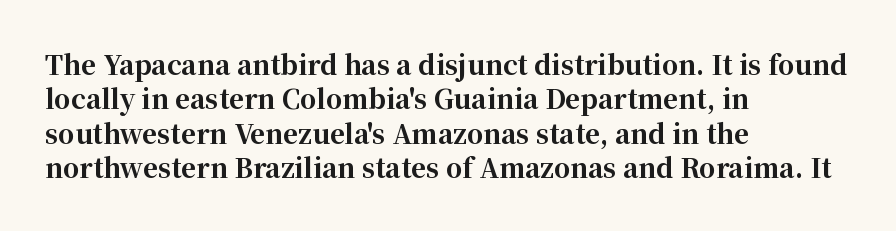
Q: Is the text bold? A: Yes.
Q: Is the text italic (slanted)? A: No, it is upright.
Q: Is the text underlined? A: No.
Q: How is the paragraph aligned? A: Left-aligned.
Q: Is the spacing between letters normal or unusually wide? A: Normal.
Q: Is the spacing between lines tight, normal or loose? A: Normal.
